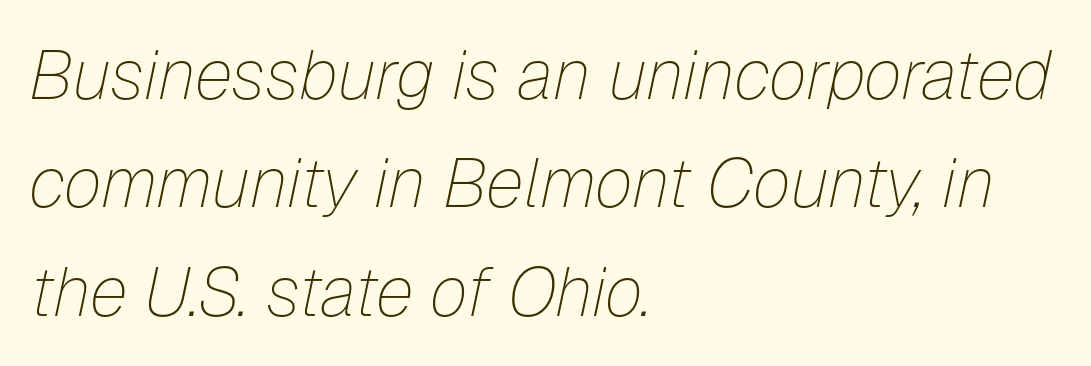
Q: Is the text bold? A: No.
Q: Is the text italic (slanted)? A: Yes, it leans right by about 12 degrees.
Q: Is the text underlined? A: No.
Q: How is the paragraph aligned? A: Left-aligned.
Q: Is the spacing between letters normal or unusually wide? A: Normal.
Q: Is the spacing between lines tight, normal or loose? A: Normal.
Q: Width (condensed, normal, or wide)? A: Normal.
Q: Stroke contrast? A: Low.
Q: x-height? A: Medium.
Q: Monospaced? A: No.
